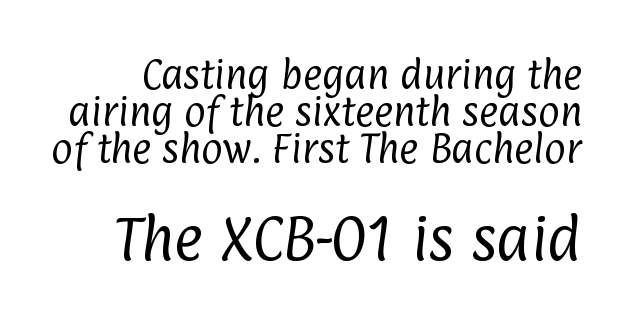
Which chunk is bigger? The second one — the bottom block dwarfs the top. If you measured baseline to baseline, you'd find a short distance. Do the characters align in a grid? No, the font is proportional. Type without underlining. I'd call this a sans setting — the letters go barefoot.
